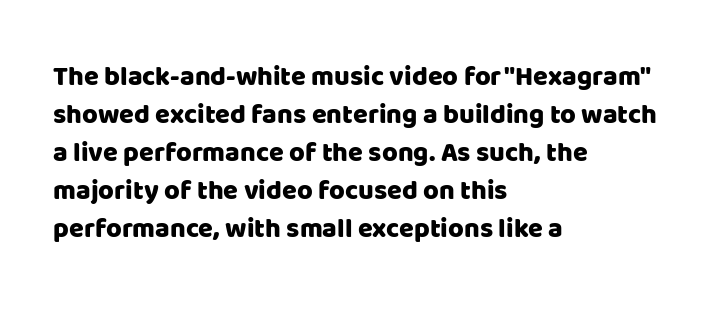
{"italic": "no", "underline": "no", "align": "left", "line_spacing": "normal", "line_spacing_ratio": 1.41, "letter_spacing": "normal", "letter_spacing_em": 0.0, "glyph_px": 27}
